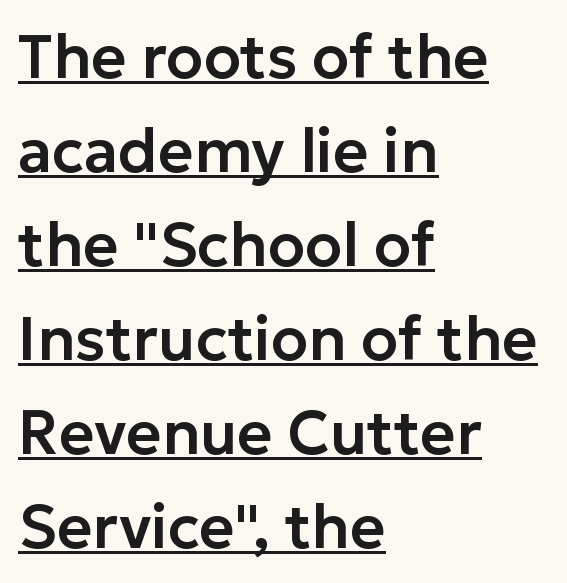
Q: Is the text italic (slanted)? A: No, it is upright.
Q: Is the typeface a serif or a sans-serif typeface? A: Sans-serif.
Q: Is the text underlined? A: Yes.
Q: How is the paragraph aligned? A: Left-aligned.
Q: Is the spacing between letters normal or unusually wide? A: Normal.
Q: Is the spacing between lines tight, normal or loose? A: Normal.
Q: Width (condensed, normal, or wide)? A: Normal.
Q: Stroke contrast? A: Low.
Q: x-height? A: Medium.
Q: Monospaced? A: No.
